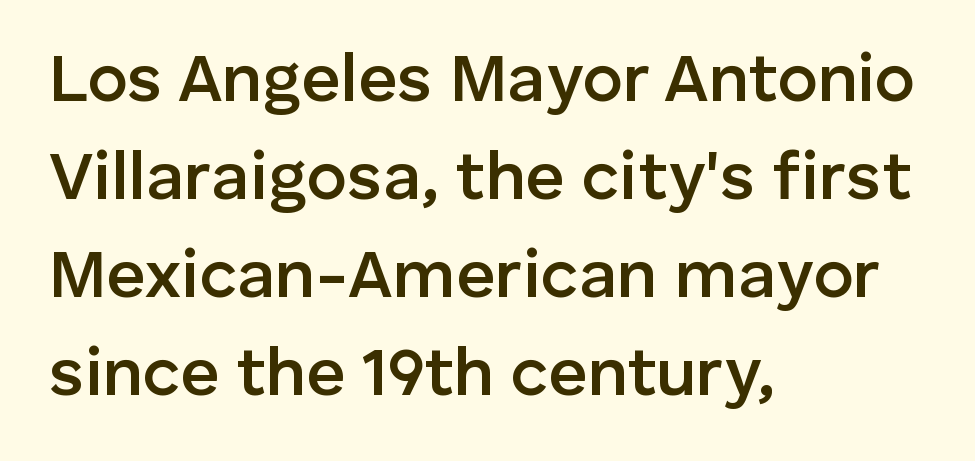
{"serif": "no", "italic": "no", "bold": "semi", "weight": "semibold", "width": "normal", "stroke_contrast": "low", "x_height": "medium", "monospaced": "no", "underline": "no", "align": "left", "line_spacing": "normal", "line_spacing_ratio": 1.44, "letter_spacing": "normal", "letter_spacing_em": 0.0, "glyph_px": 68}
